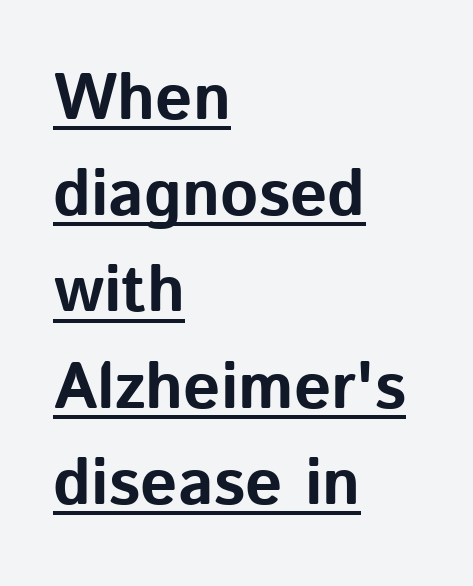
{"serif": "no", "italic": "no", "bold": "yes", "weight": "bold", "width": "normal", "stroke_contrast": "low", "x_height": "medium", "monospaced": "no", "underline": "yes", "align": "left", "line_spacing": "normal", "line_spacing_ratio": 1.48, "letter_spacing": "normal", "letter_spacing_em": 0.0, "glyph_px": 65}
